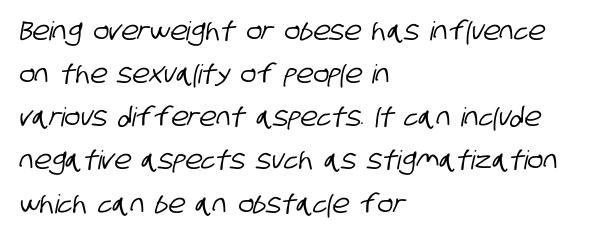
{"underline": "no", "align": "left", "line_spacing": "normal", "line_spacing_ratio": 1.66, "letter_spacing": "normal", "letter_spacing_em": 0.0, "glyph_px": 26}
